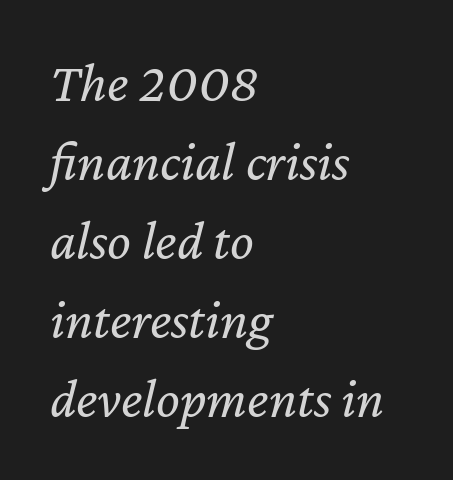
The image shows 56 px regular-weight type, italic (leaning right); set left-aligned, normal line spacing (1.41x), normal letter spacing, not underlined; low stroke contrast and a medium x-height.
